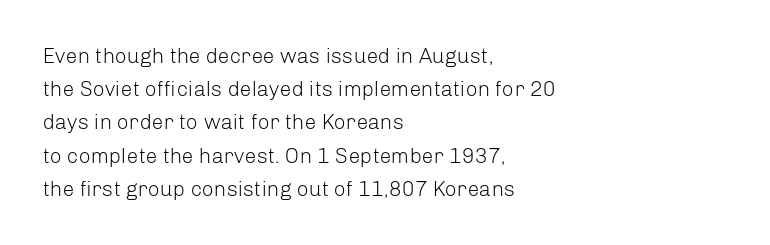
Q: Is the text bold? A: No.
Q: Is the text italic (slanted)? A: No, it is upright.
Q: Is the text underlined? A: No.
Q: How is the paragraph aligned? A: Left-aligned.
Q: Is the spacing between letters normal or unusually wide? A: Normal.
Q: Is the spacing between lines tight, normal or loose? A: Normal.
